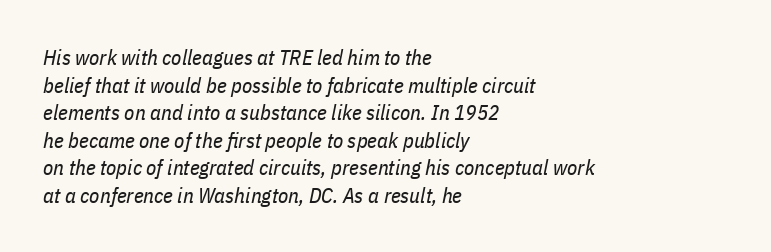
{"italic": "yes", "lean": "right", "slant_degrees": 11, "bold": "no", "underline": "no", "align": "left", "line_spacing": "normal", "line_spacing_ratio": 1.31, "letter_spacing": "normal", "letter_spacing_em": 0.0, "glyph_px": 21}
